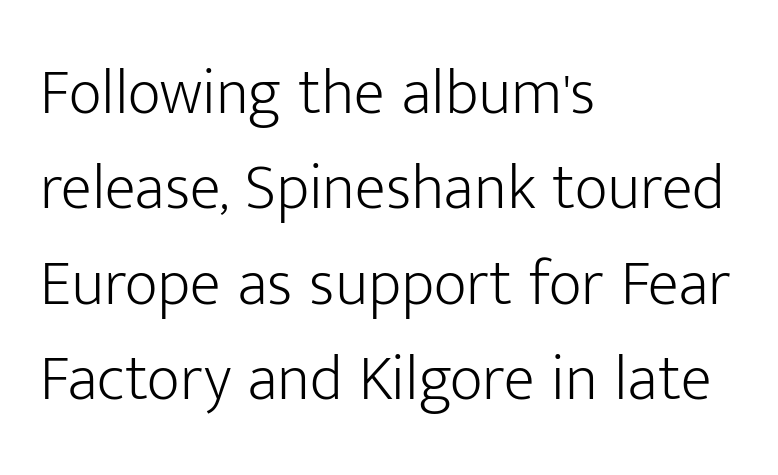
Only glyphs here, with clear space below each row. Upright lettering throughout. Note the varied advance widths — an 'i' is clearly narrower than an 'm'. The type is set solid horizontally, with unmodified tracking. One glance says typical: line gaps are just what's usual. The lines are quadded left.
